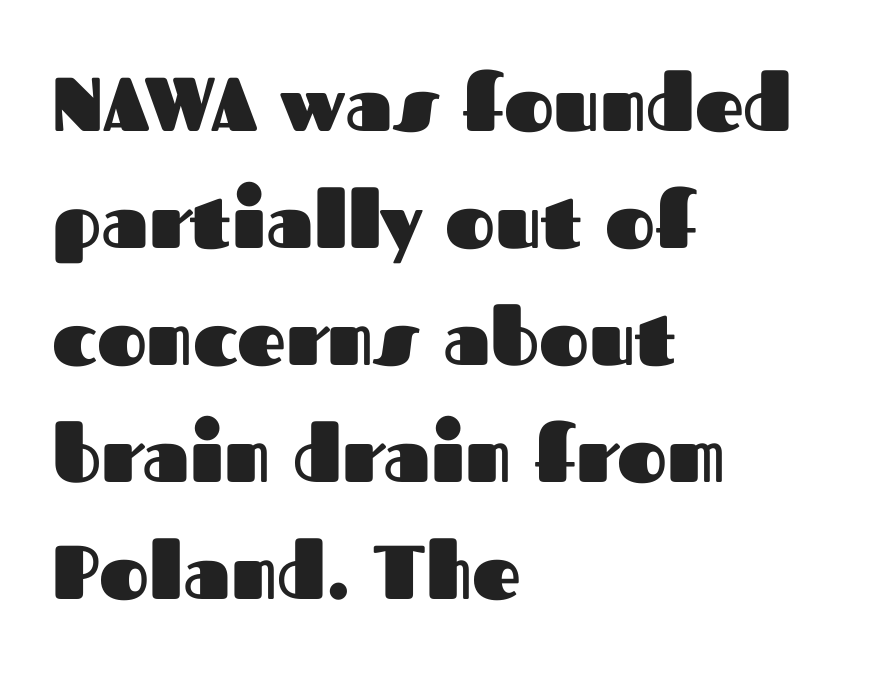
These lines carry a lot of weight — the face is fully bold. Words appear dense and cohesive because spacing is normal. Reading down the block, your eye returns to a fixed left position each line. Beneath every word, the page is bare. Think of a printed novel: that variable character pitch is what you see here.
